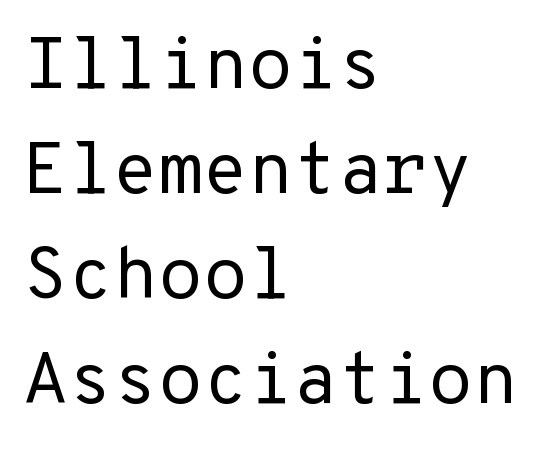
The image shows 73 px regular-weight sans-serif type, upright; set left-aligned, normal line spacing (1.44x), normal letter spacing, not underlined; low stroke contrast and a medium x-height.
